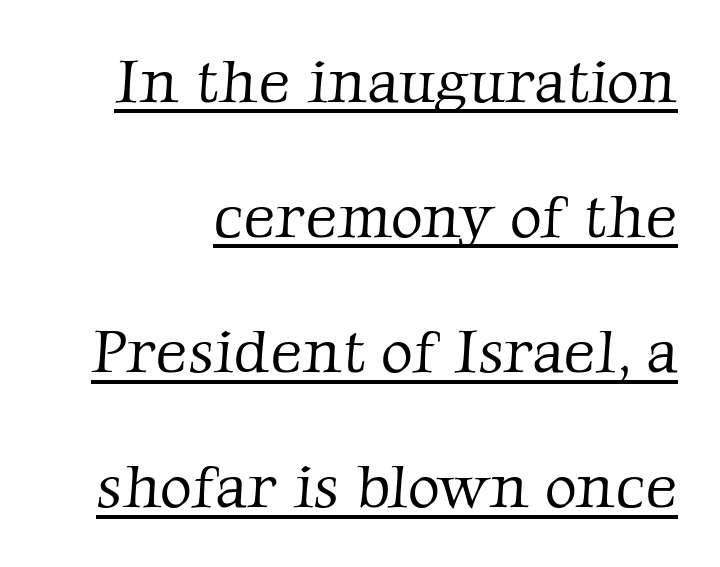
Q: Is the text bold? A: No.
Q: Is the typeface a serif or a sans-serif typeface? A: Serif.
Q: Is the text underlined? A: Yes.
Q: Is the spacing between letters normal or unusually wide? A: Normal.
Q: Is the spacing between lines tight, normal or loose? A: Loose.
Q: Width (condensed, normal, or wide)? A: Normal.
Q: Stroke contrast? A: Low.
Q: x-height? A: Medium.
Q: Monospaced? A: No.
